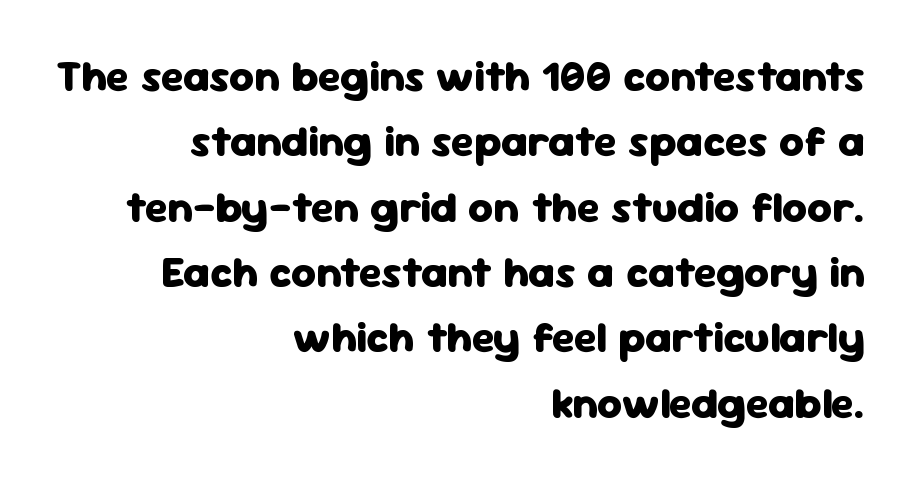
{"serif": "no", "italic": "no", "bold": "yes", "weight": "heavy", "width": "normal", "stroke_contrast": "low", "x_height": "medium", "monospaced": "no", "underline": "no", "align": "right", "line_spacing": "normal", "line_spacing_ratio": 1.52, "letter_spacing": "normal", "letter_spacing_em": 0.0, "glyph_px": 43}
